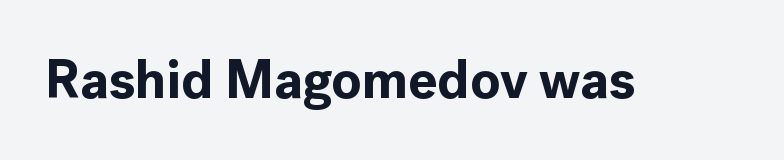
{"serif": "no", "italic": "no", "bold": "yes", "weight": "bold", "width": "normal", "x_height": "medium", "monospaced": "no", "underline": "no", "letter_spacing": "normal", "letter_spacing_em": 0.0, "glyph_px": 54}
